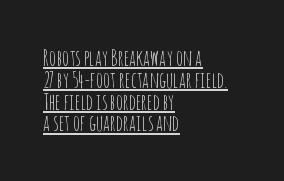
Q: Is the text bold? A: No.
Q: Is the text italic (slanted)? A: No, it is upright.
Q: Is the text underlined? A: Yes.
Q: How is the paragraph aligned? A: Left-aligned.
Q: Is the spacing between letters normal or unusually wide? A: Normal.
Q: Is the spacing between lines tight, normal or loose? A: Tight.
